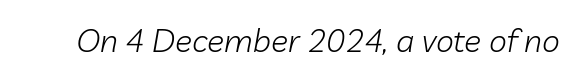
{"italic": "yes", "lean": "right", "slant_degrees": 10, "bold": "no", "weight": "light", "width": "normal", "stroke_contrast": "low", "x_height": "medium", "monospaced": "no", "underline": "no", "letter_spacing": "normal", "letter_spacing_em": 0.0, "glyph_px": 32}
